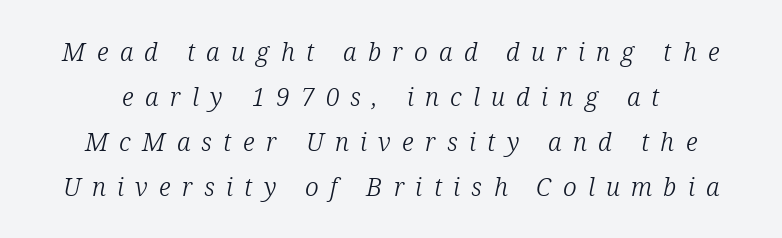
Glance below the letters and you will spot only blank space. Tracking here is generous; glyphs stand well apart from one another. Is the type heavy? It reads as light-to-regular instead. Slant detected: the letters are inclined.
